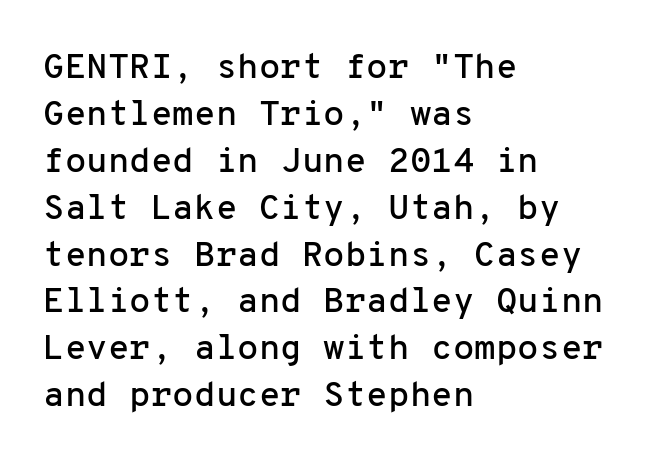
Fixed-width glyphs throughout — classic coding-font behaviour. What's the leading like? Ordinary, nothing unusual. This sample is left-justified, so line endings fall wherever the words run out. Check where the strokes stop: nothing finishes them off — pure sans. Look at the tracking — it's just the regular setting, nothing added.
